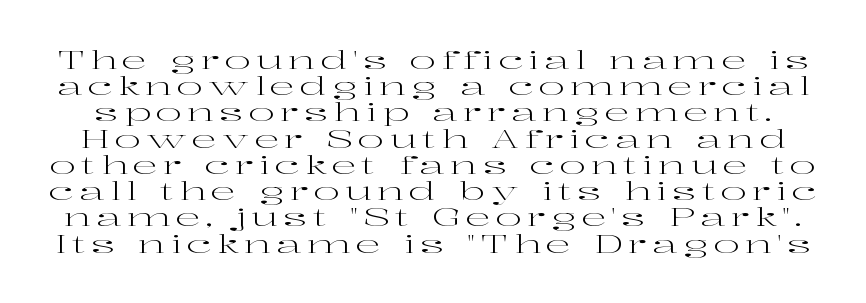
{"italic": "no", "bold": "no", "underline": "no", "line_spacing": "tight", "line_spacing_ratio": 1.05, "letter_spacing": "wide", "letter_spacing_em": 0.21, "glyph_px": 25}
